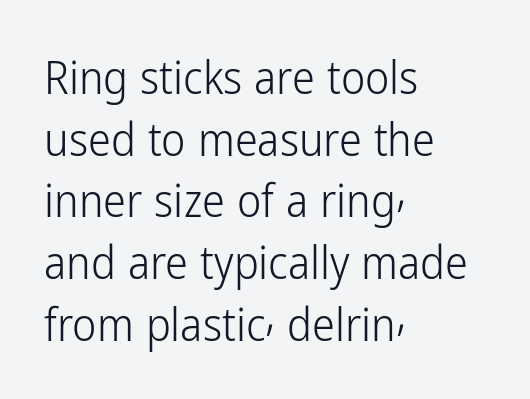
Here the glyphs are tracked normally, forming tight word shapes. The passage shown is typeset with a sans-serif family. The specimen omits any rule beneath the text block's lines. Ink coverage per letter is moderate at most. Interline gaps are of average width in this sample.
